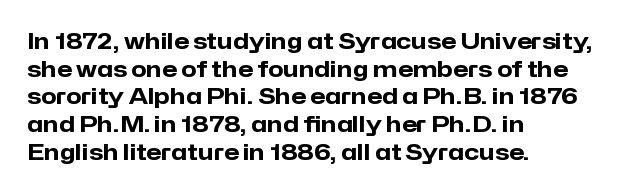
The image shows 22 px bold type, upright; set left-aligned, normal line spacing (1.26x), normal letter spacing, not underlined.
